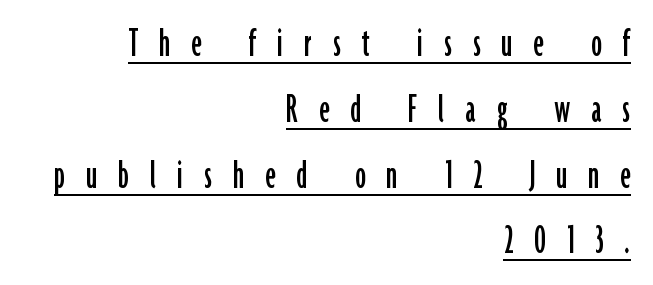
{"serif": "no", "italic": "no", "width": "condensed", "stroke_contrast": "low", "x_height": "medium", "monospaced": "no", "underline": "yes", "align": "right", "line_spacing": "normal", "line_spacing_ratio": 1.53, "letter_spacing": "wide", "letter_spacing_em": 0.49, "glyph_px": 43}
